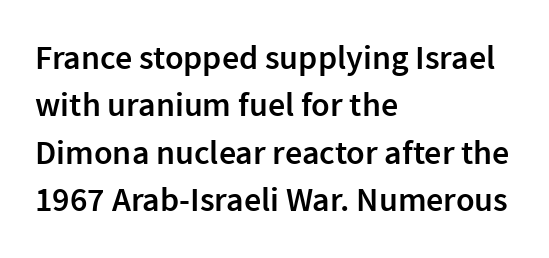
Q: Is the text bold? A: Semi-bold.
Q: Is the text italic (slanted)? A: No, it is upright.
Q: Is the typeface a serif or a sans-serif typeface? A: Sans-serif.
Q: Is the text underlined? A: No.
Q: How is the paragraph aligned? A: Left-aligned.
Q: Is the spacing between letters normal or unusually wide? A: Normal.
Q: Is the spacing between lines tight, normal or loose? A: Normal.
Q: Width (condensed, normal, or wide)? A: Normal.
Q: Stroke contrast? A: Low.
Q: x-height? A: Medium.
Q: Monospaced? A: No.
